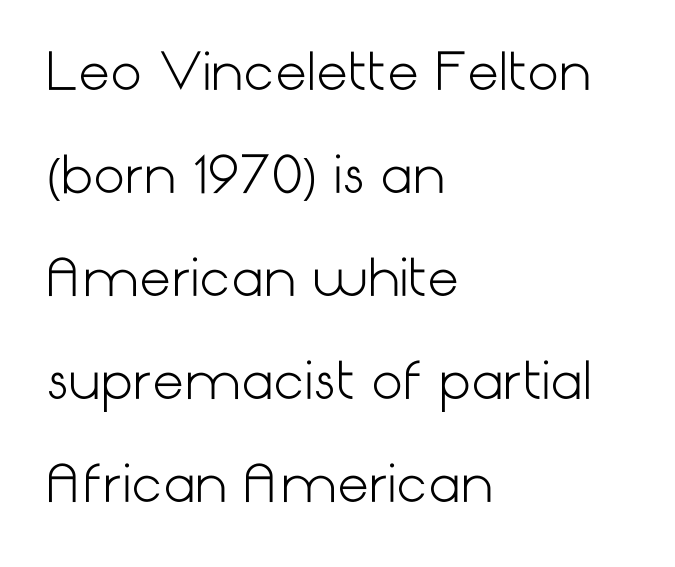
The passage shown is not bold in any degree. What stands out about the letter spacing? Nothing — it is the standard amount. The text was rendered using a sans face with plain stroke endings. Notice how the stems are strictly vertical — no italics here. The space between consecutive lines is lavish.
